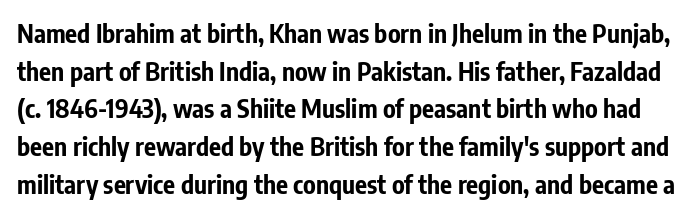
The image shows 25 px bold type, upright; set normal line spacing (1.51x), normal letter spacing, not underlined.
